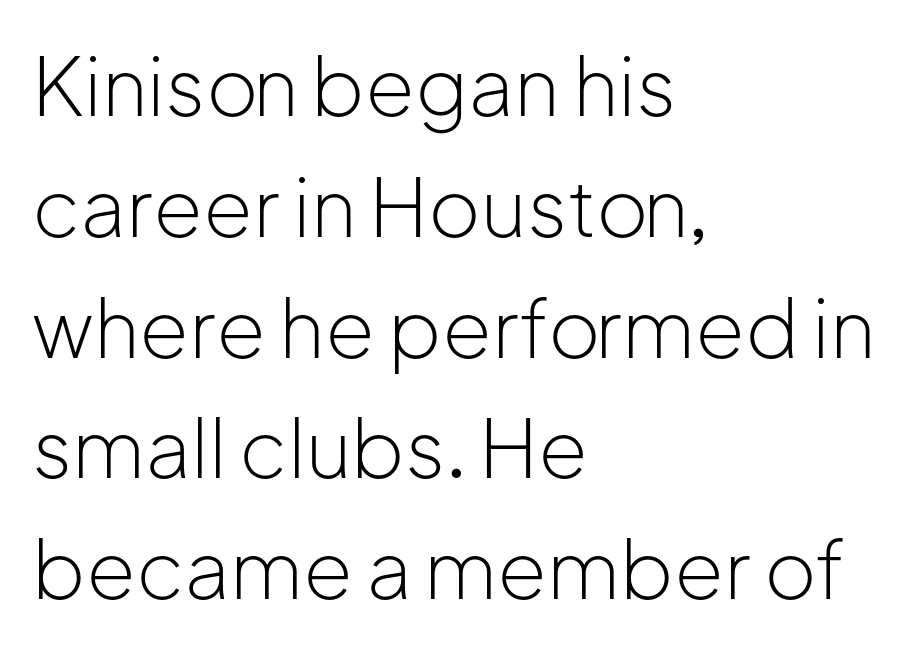
The image shows 80 px light sans-serif type, upright; set left-aligned, normal line spacing (1.51x), normal letter spacing, not underlined; low stroke contrast and a medium x-height.
